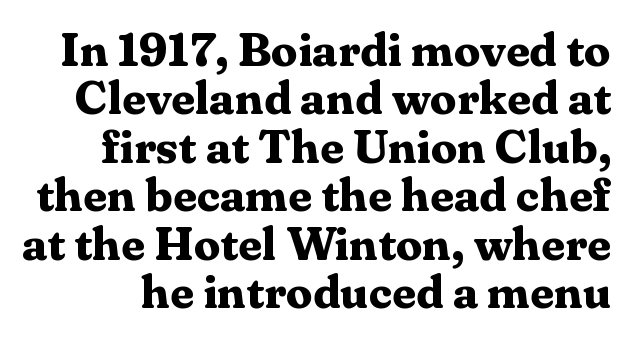
The image shows 47 px bold serif type, upright; set tight line spacing (1.03x), normal letter spacing, not underlined; medium stroke contrast and a medium x-height.
